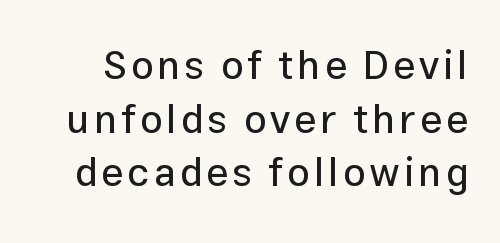
Posture: vertical. Nope, no serifs anywhere on these letters. Just letters on the line, the space beneath them empty. The space between consecutive lines is moderate. Is this a fixed-width face? No — the glyphs have proportional, varying widths.
